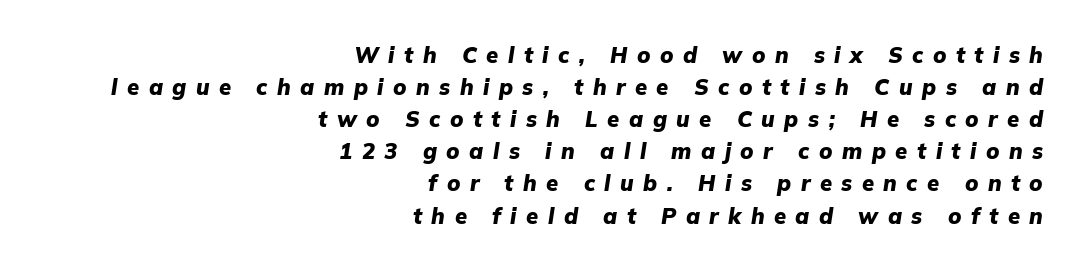
Q: Is the text bold? A: Yes.
Q: Is the text italic (slanted)? A: Yes, it leans right by about 9 degrees.
Q: Is the text underlined? A: No.
Q: How is the paragraph aligned? A: Right-aligned.
Q: Is the spacing between letters normal or unusually wide? A: Unusually wide.
Q: Is the spacing between lines tight, normal or loose? A: Normal.
